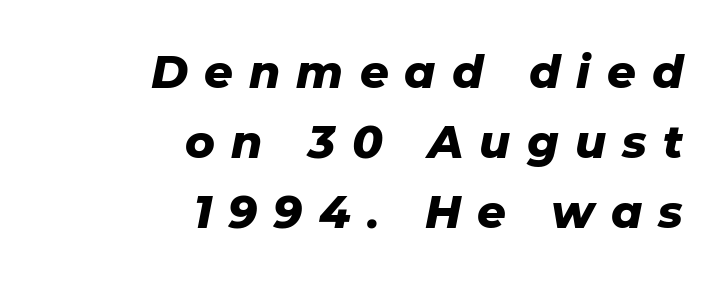
The image shows 45 px heavy type, italic (leaning right); set right-aligned, normal line spacing (1.56x), unusually wide letter spacing (+0.36 em), not underlined; low stroke contrast and a medium x-height.
